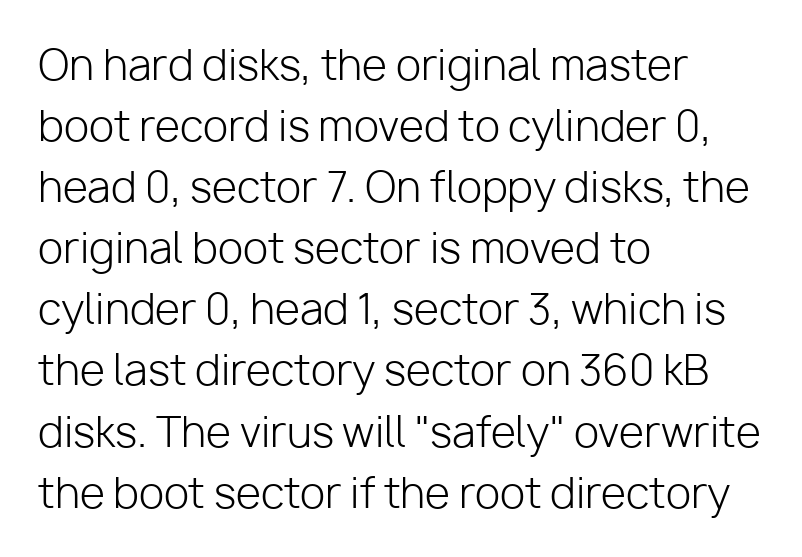
In terms of posture, this sample is upright. The rendering anchors every line to the left-hand side. Characters follow at the spacing the type designer built in. Vertical stems look standard width or narrower in stroke.
